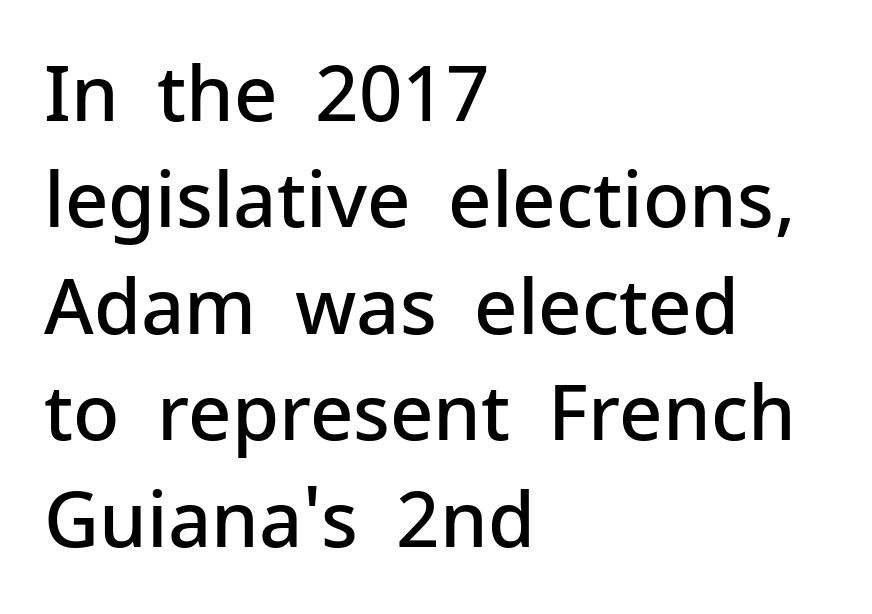
The image shows 76 px semibold sans-serif type, upright; set left-aligned, normal line spacing (1.4x), normal letter spacing, not underlined; low stroke contrast and a medium x-height.
